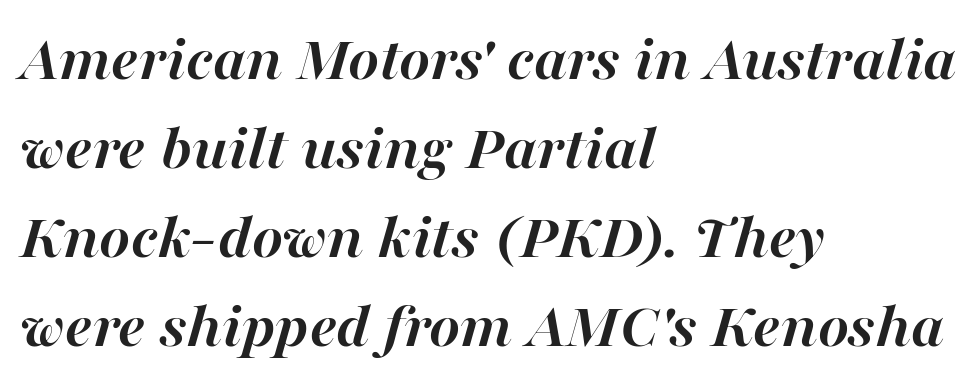
Q: Is the text bold? A: Yes.
Q: Is the text italic (slanted)? A: Yes, it leans right by about 16 degrees.
Q: Is the text underlined? A: No.
Q: How is the paragraph aligned? A: Left-aligned.
Q: Is the spacing between letters normal or unusually wide? A: Normal.
Q: Is the spacing between lines tight, normal or loose? A: Normal.
Q: Width (condensed, normal, or wide)? A: Normal.
Q: Stroke contrast? A: High.
Q: x-height? A: Medium.
Q: Monospaced? A: No.
